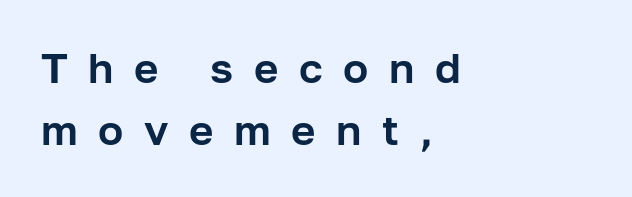
Left-aligned paragraph, ragged on the right. The face used here is proportionally spaced, like ordinary book or web type. Glyph-to-glyph distance is far greater than everyday printed text. A clean baseline with only descenders dipping below it. A roman cut, with each character standing at attention.
